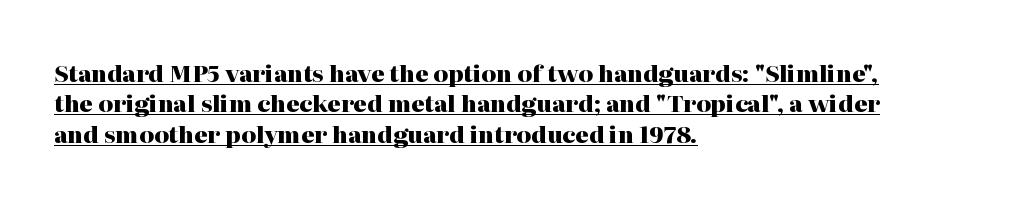
Q: Is the text bold? A: Yes.
Q: Is the text italic (slanted)? A: No, it is upright.
Q: Is the text underlined? A: Yes.
Q: How is the paragraph aligned? A: Left-aligned.
Q: Is the spacing between letters normal or unusually wide? A: Normal.
Q: Is the spacing between lines tight, normal or loose? A: Normal.
